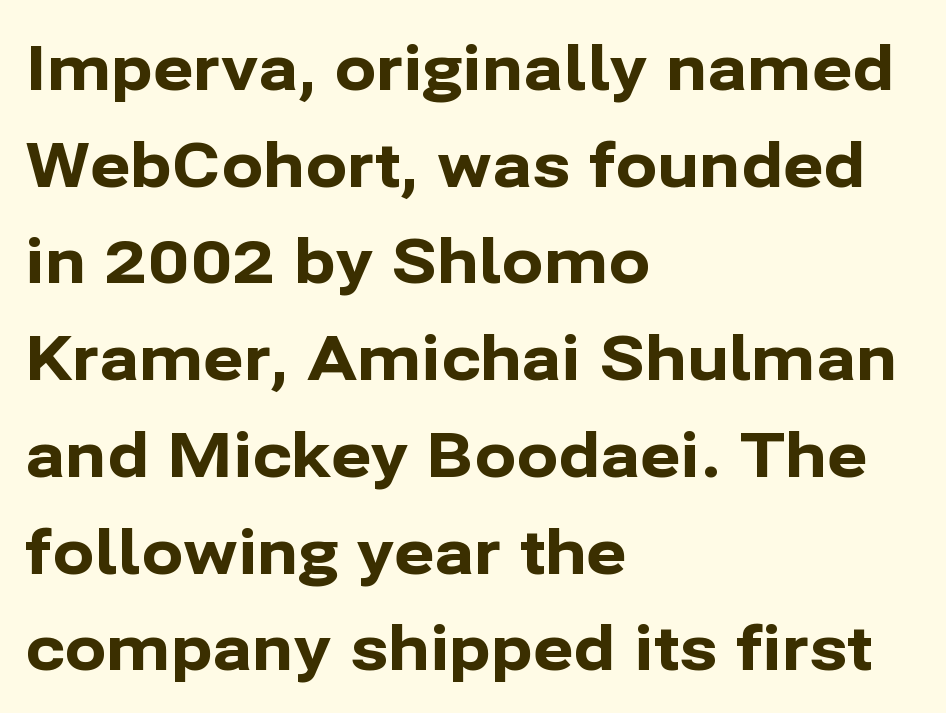
The image shows 62 px bold sans-serif type, upright; set left-aligned, normal line spacing (1.56x), normal letter spacing, not underlined; low stroke contrast and a medium x-height.
